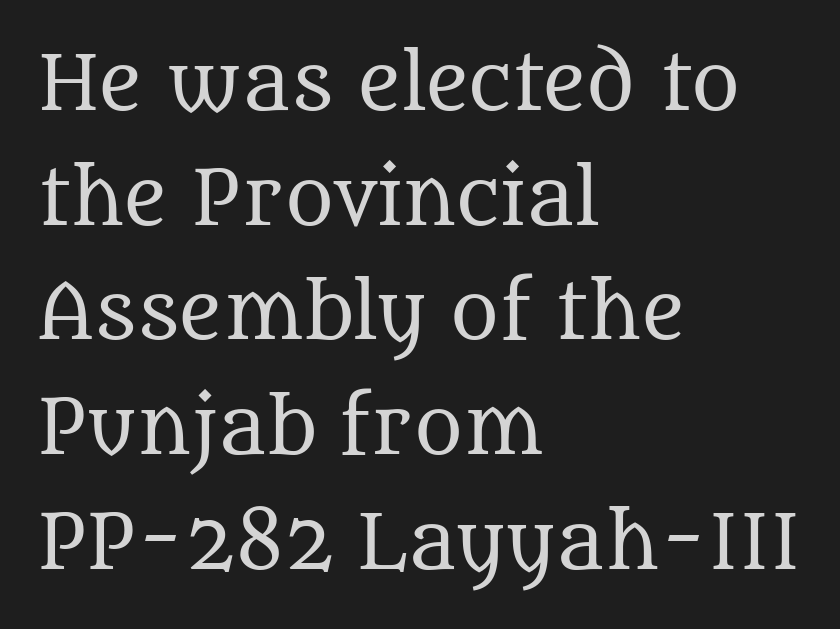
{"serif": "yes", "italic": "no", "bold": "no", "weight": "regular", "width": "normal", "stroke_contrast": "medium", "x_height": "large", "monospaced": "no", "underline": "no", "align": "left", "line_spacing": "normal", "line_spacing_ratio": 1.55, "letter_spacing": "normal", "letter_spacing_em": 0.0, "glyph_px": 74}
